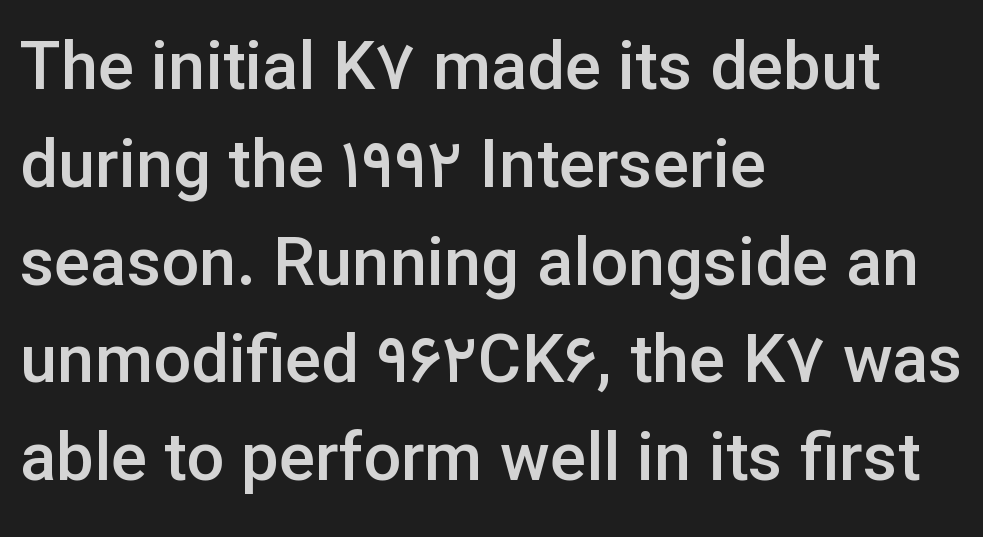
This sample uses an upright cut, with every glyph sitting square on the baseline. This sample is left-justified, so line endings fall wherever the words run out. This is sans-serif lettering, the kind often seen on screens and signage. The strip under each line holds only bare page. No extra tracking has been applied to these lines. The face used here is proportionally spaced, like ordinary book or web type.
